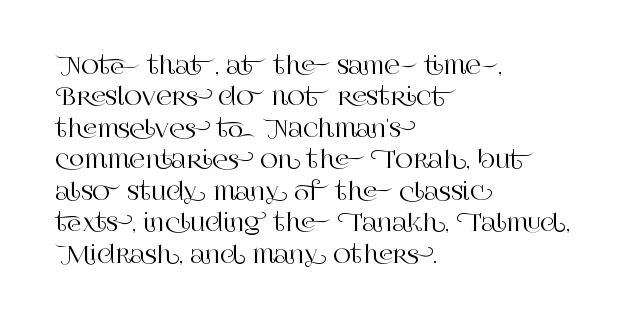
{"italic": "no", "underline": "no", "align": "left", "line_spacing": "normal", "line_spacing_ratio": 1.31, "letter_spacing": "normal", "letter_spacing_em": 0.0, "glyph_px": 24}
